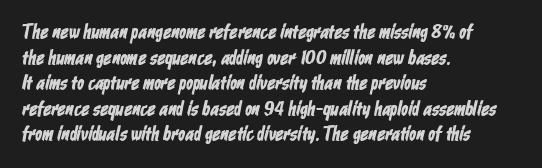
The image shows 20 px text type; set left-aligned, normal line spacing (1.28x), normal letter spacing, not underlined.
